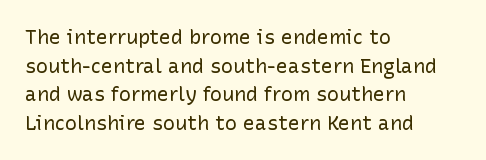
Q: Is the text bold? A: No.
Q: Is the text italic (slanted)? A: No, it is upright.
Q: Is the text underlined? A: No.
Q: How is the paragraph aligned? A: Left-aligned.
Q: Is the spacing between letters normal or unusually wide? A: Normal.
Q: Is the spacing between lines tight, normal or loose? A: Normal.
